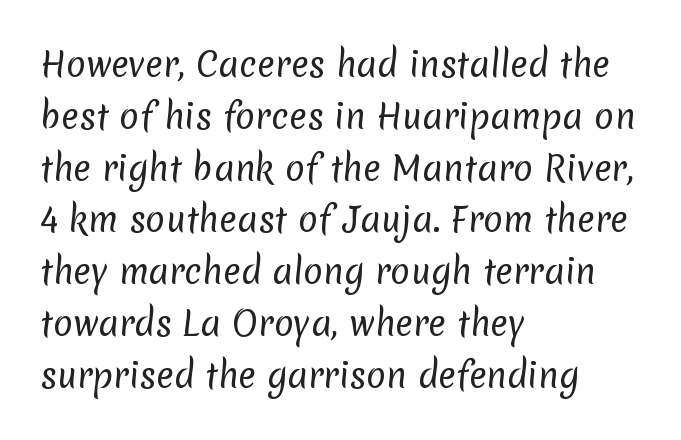
The leading is moderate, giving the passage an even texture. The passage shown is typeset with a sans-serif family. The letters advance in unequal steps, a hallmark of proportional type. Each word holds together tightly as a unit, with standard inter-letter gaps. No chunkiness to these letters — they're not bold.
